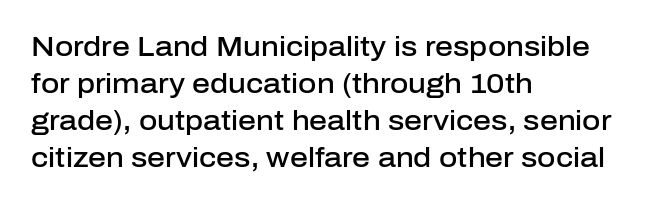
These lines are rendered in a variable-pitch font. Honestly, there is no underline to notice here at all. Every letter is mildly thick-stroked: semibold rather than bold. Reading down the block, your eye returns to a fixed left position each line.
